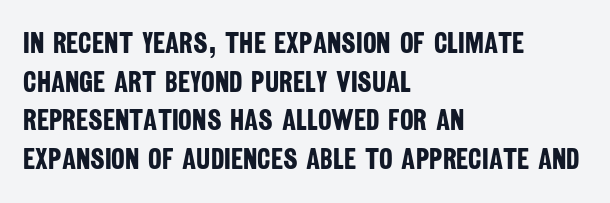
Line beginnings align vertically; line endings do not. In terms of letterspacing, this is plain default setting. Heft: maximum for text — a bold. Does the leading feel generous? No, just average. The passage shown is typed in a proportional face where columns would drift. The passage shown is not underscored anywhere.
